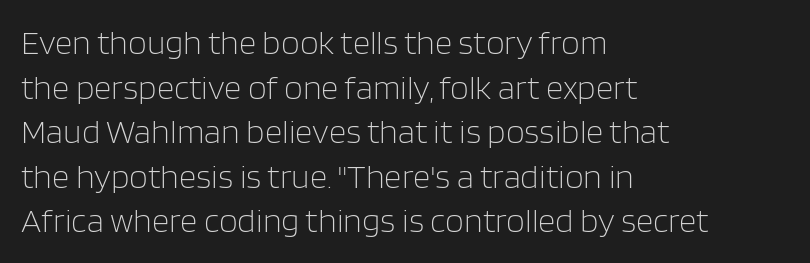
{"serif": "no", "italic": "no", "bold": "no", "weight": "light", "width": "normal", "stroke_contrast": "low", "x_height": "large", "monospaced": "no", "underline": "no", "align": "left", "line_spacing": "normal", "line_spacing_ratio": 1.31, "letter_spacing": "normal", "letter_spacing_em": 0.0, "glyph_px": 34}
